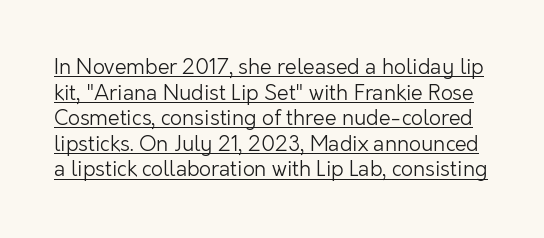
{"italic": "no", "bold": "no", "underline": "yes", "line_spacing_ratio": 1.22, "letter_spacing": "normal", "letter_spacing_em": 0.0, "glyph_px": 21}
